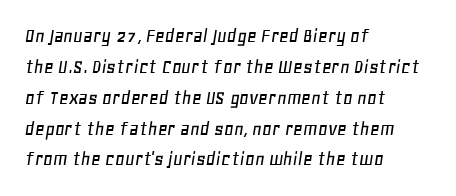
Q: Is the text italic (slanted)? A: Yes, it leans right by about 11 degrees.
Q: Is the text underlined? A: No.
Q: How is the paragraph aligned? A: Left-aligned.
Q: Is the spacing between letters normal or unusually wide? A: Normal.
Q: Is the spacing between lines tight, normal or loose? A: Normal.
